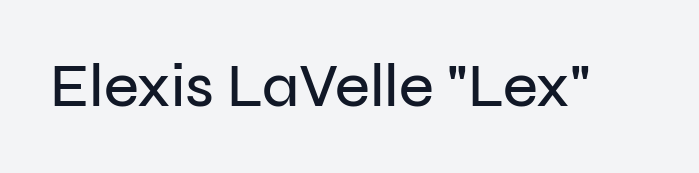
The image shows 60 px sans-serif type, upright; set normal letter spacing, not underlined; low stroke contrast and a medium x-height.
